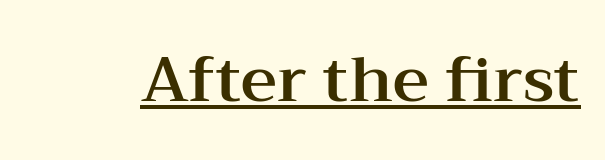
Q: Is the text italic (slanted)? A: No, it is upright.
Q: Is the typeface a serif or a sans-serif typeface? A: Serif.
Q: Is the text underlined? A: Yes.
Q: Is the spacing between letters normal or unusually wide? A: Normal.
Q: Width (condensed, normal, or wide)? A: Wide.
Q: Stroke contrast? A: Medium.
Q: x-height? A: Medium.
Q: Monospaced? A: No.
